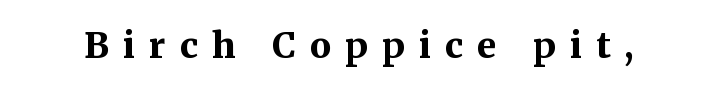
Q: Is the text bold? A: Yes.
Q: Is the text italic (slanted)? A: No, it is upright.
Q: Is the typeface a serif or a sans-serif typeface? A: Serif.
Q: Is the text underlined? A: No.
Q: Is the spacing between letters normal or unusually wide? A: Unusually wide.
Q: Width (condensed, normal, or wide)? A: Normal.
Q: Stroke contrast? A: Medium.
Q: x-height? A: Medium.
Q: Monospaced? A: No.
